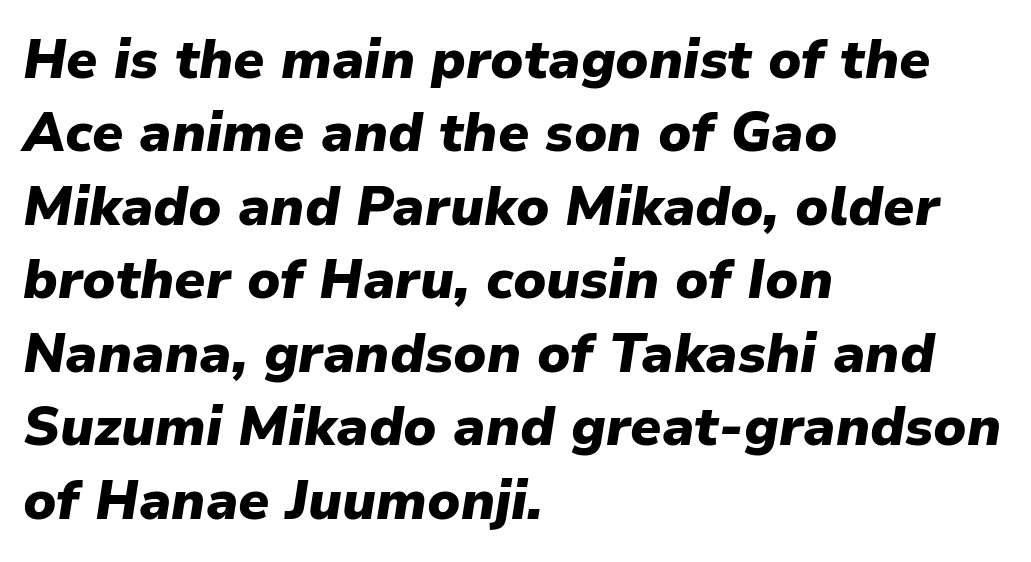
Bold? Absolutely — the strokes are thick and heavy. Looking at the ascenders, they clearly lean. The typesetter chose a ragged-right arrangement here. The foot of each line stays bare and open. A typesetter would call this proportional, since set widths differ per character. Interline gaps are of average width in this sample.
